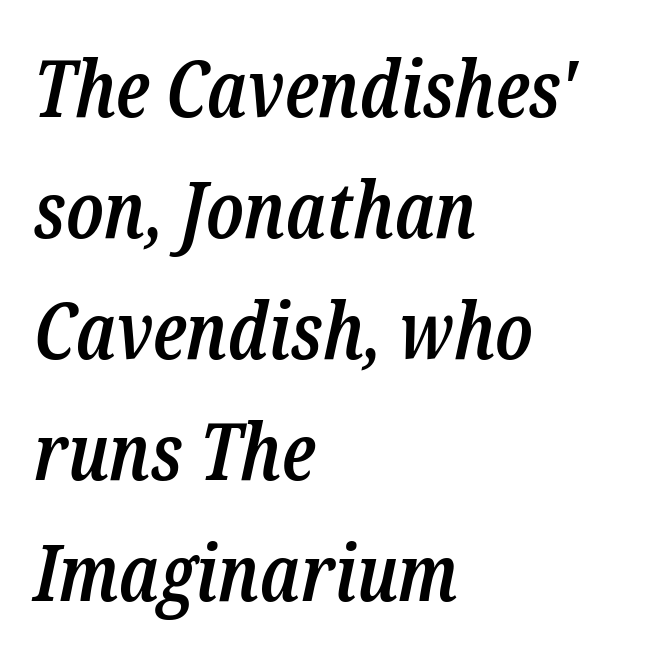
The image shows 78 px semibold, condensed serif type, italic (leaning right); set left-aligned, normal line spacing (1.55x), normal letter spacing, not underlined; low stroke contrast and a medium x-height.
